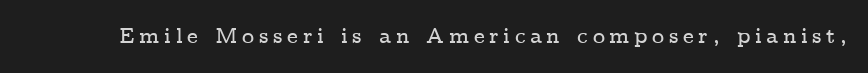
{"italic": "no", "underline": "no", "letter_spacing": "wide", "letter_spacing_em": 0.22, "glyph_px": 21}
